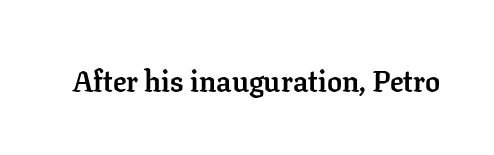
The rendering uses a bold face; every stroke is thick and dark. These lines are composed in type with serifs. The rendering uses natural spacing where letterforms have individual widths. Short note: letters normally spaced.
